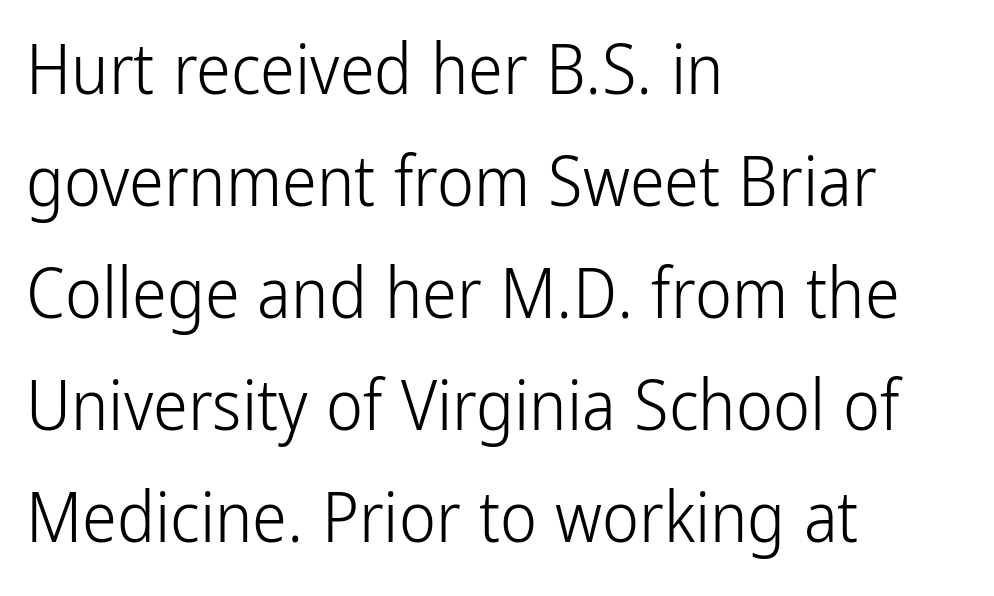
Q: Is the text bold? A: No.
Q: Is the text italic (slanted)? A: No, it is upright.
Q: Is the typeface a serif or a sans-serif typeface? A: Sans-serif.
Q: Is the text underlined? A: No.
Q: How is the paragraph aligned? A: Left-aligned.
Q: Is the spacing between letters normal or unusually wide? A: Normal.
Q: Is the spacing between lines tight, normal or loose? A: Normal.
Q: Width (condensed, normal, or wide)? A: Condensed.
Q: Stroke contrast? A: Low.
Q: x-height? A: Medium.
Q: Monospaced? A: No.
